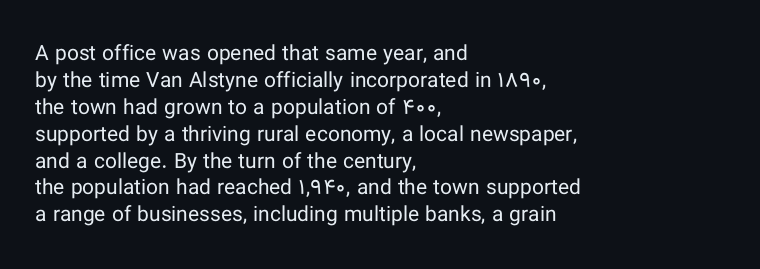
The image shows 21 px text type, upright; set left-aligned, normal line spacing (1.28x), normal letter spacing, not underlined.
